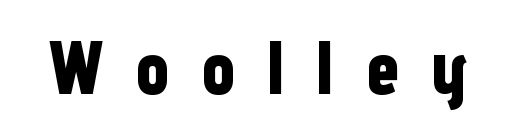
{"serif": "no", "italic": "no", "bold": "yes", "weight": "bold", "width": "condensed", "stroke_contrast": "low", "x_height": "medium", "monospaced": "no", "underline": "no", "letter_spacing": "wide", "letter_spacing_em": 0.42, "glyph_px": 76}
